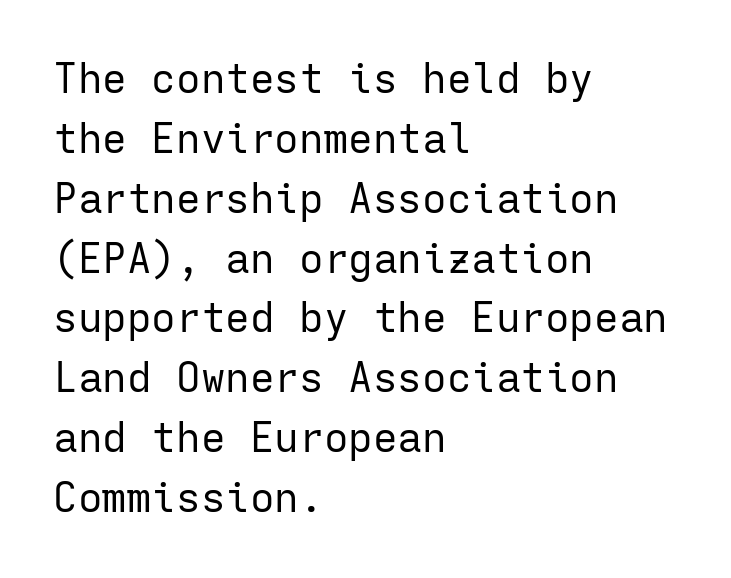
Q: Is the text bold? A: No.
Q: Is the text italic (slanted)? A: No, it is upright.
Q: Is the typeface a serif or a sans-serif typeface? A: Sans-serif.
Q: Is the text underlined? A: No.
Q: How is the paragraph aligned? A: Left-aligned.
Q: Is the spacing between letters normal or unusually wide? A: Normal.
Q: Is the spacing between lines tight, normal or loose? A: Normal.
Q: Width (condensed, normal, or wide)? A: Normal.
Q: Stroke contrast? A: Low.
Q: x-height? A: Medium.
Q: Monospaced? A: Yes.
